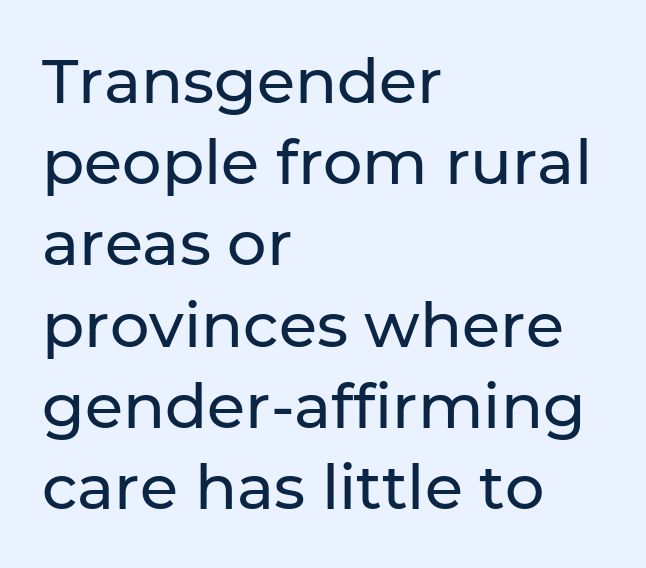
Q: Is the text italic (slanted)? A: No, it is upright.
Q: Is the typeface a serif or a sans-serif typeface? A: Sans-serif.
Q: Is the text underlined? A: No.
Q: How is the paragraph aligned? A: Left-aligned.
Q: Is the spacing between letters normal or unusually wide? A: Normal.
Q: Is the spacing between lines tight, normal or loose? A: Normal.
Q: Width (condensed, normal, or wide)? A: Normal.
Q: Stroke contrast? A: Low.
Q: x-height? A: Medium.
Q: Monospaced? A: No.
